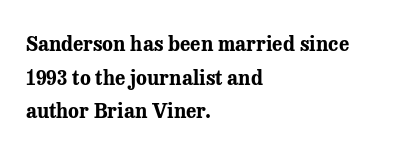
The image shows 20 px bold type, upright; set left-aligned, normal line spacing (1.68x), normal letter spacing, not underlined.
